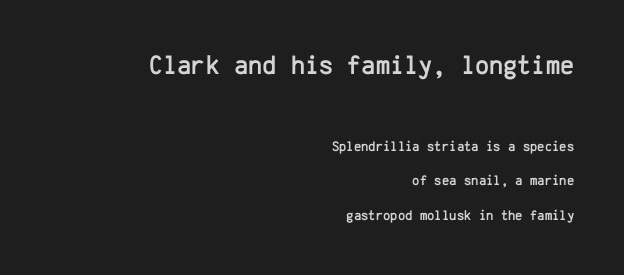
{"italic": "no", "underline": "no", "align": "right", "line_spacing": "loose", "line_spacing_ratio": 2.46, "letter_spacing": "normal", "letter_spacing_em": 0.0, "larger_block": "first", "size_ratio": 1.93, "glyph_px": 27}
